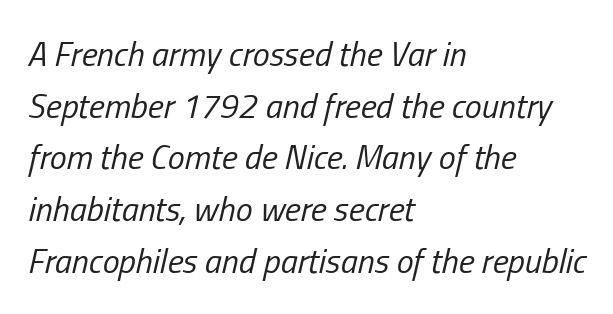
The letterforms sit at book weight or below. Each line starts at the same left margin while the right side varies. Any mark beneath the type? The region is blank. Inter-character spacing is left at the font's built-in metrics. A normal amount of white space separates one row of letters from the next.
